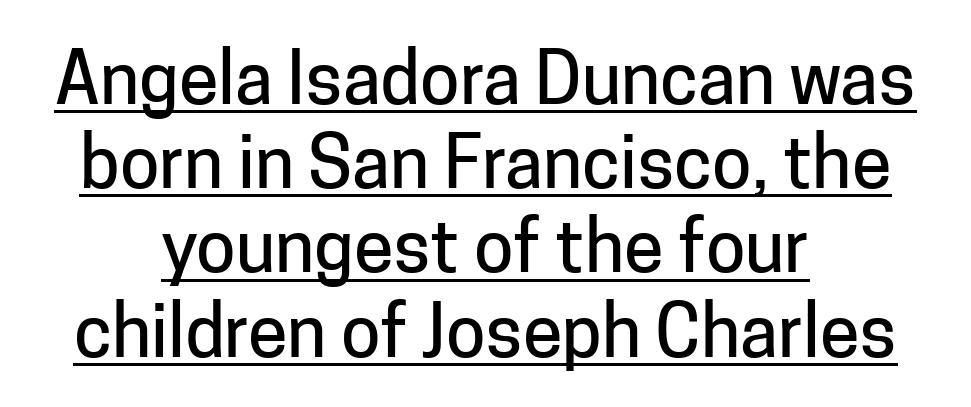
Q: Is the text italic (slanted)? A: No, it is upright.
Q: Is the typeface a serif or a sans-serif typeface? A: Sans-serif.
Q: Is the text underlined? A: Yes.
Q: How is the paragraph aligned? A: Centered.
Q: Is the spacing between letters normal or unusually wide? A: Normal.
Q: Width (condensed, normal, or wide)? A: Normal.
Q: Stroke contrast? A: Low.
Q: x-height? A: Medium.
Q: Monospaced? A: No.
